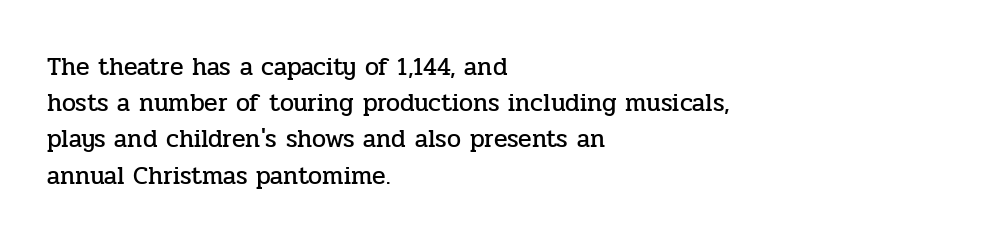
{"italic": "no", "underline": "no", "align": "left", "line_spacing": "normal", "line_spacing_ratio": 1.45, "letter_spacing": "normal", "letter_spacing_em": 0.0, "glyph_px": 25}
